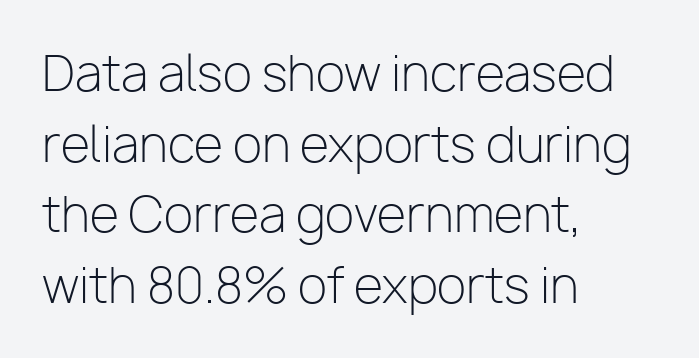
The image shows 48 px light sans-serif type, upright; set left-aligned, normal line spacing (1.47x), normal letter spacing, not underlined; low stroke contrast and a medium x-height.
